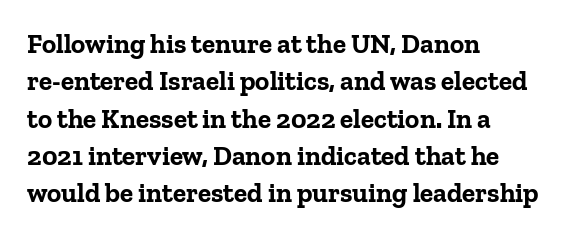
The image shows 27 px bold type, upright; set left-aligned, normal line spacing (1.38x), normal letter spacing, not underlined.
